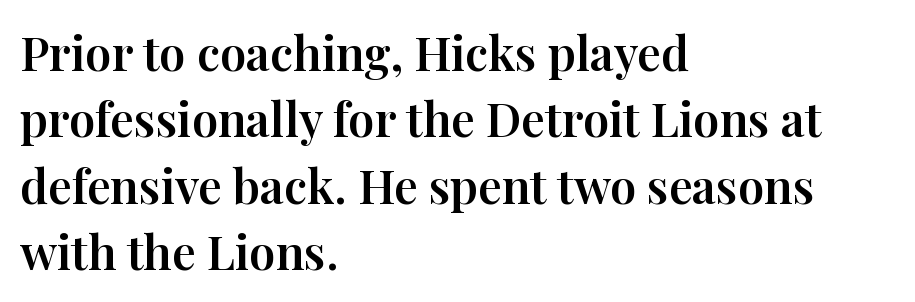
Q: Is the text italic (slanted)? A: No, it is upright.
Q: Is the typeface a serif or a sans-serif typeface? A: Serif.
Q: Is the text underlined? A: No.
Q: How is the paragraph aligned? A: Left-aligned.
Q: Is the spacing between letters normal or unusually wide? A: Normal.
Q: Is the spacing between lines tight, normal or loose? A: Normal.
Q: Width (condensed, normal, or wide)? A: Normal.
Q: Stroke contrast? A: High.
Q: x-height? A: Medium.
Q: Monospaced? A: No.
